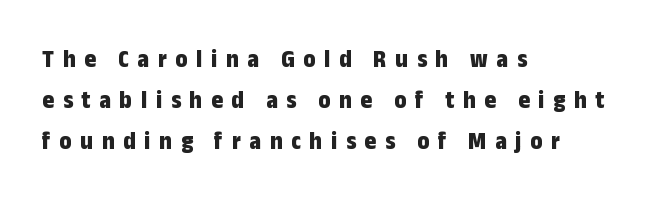
{"italic": "no", "bold": "yes", "underline": "no", "align": "left", "line_spacing": "normal", "line_spacing_ratio": 1.65, "letter_spacing": "wide", "letter_spacing_em": 0.35, "glyph_px": 25}
